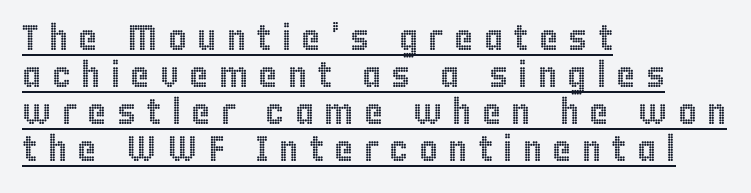
{"italic": "no", "width": "condensed", "x_height": "large", "monospaced": "no", "underline": "yes", "align": "left", "line_spacing": "tight", "line_spacing_ratio": 1.03, "letter_spacing": "wide", "letter_spacing_em": 0.29, "glyph_px": 36}
